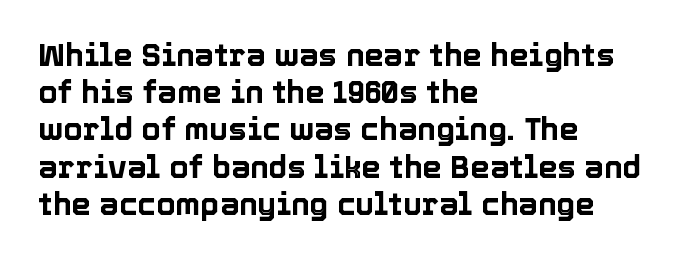
The image shows 31 px text type, upright; set left-aligned, line spacing 1.2x, normal letter spacing, not underlined; a medium x-height.
